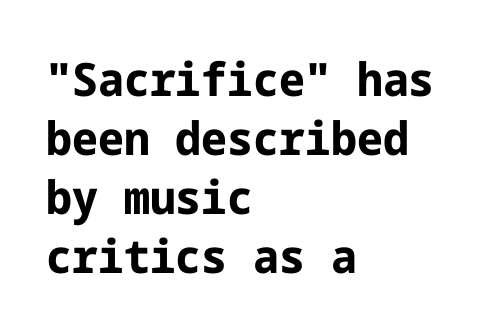
Q: Is the text bold? A: Yes.
Q: Is the text italic (slanted)? A: No, it is upright.
Q: Is the typeface a serif or a sans-serif typeface? A: Sans-serif.
Q: Is the text underlined? A: No.
Q: How is the paragraph aligned? A: Left-aligned.
Q: Is the spacing between letters normal or unusually wide? A: Normal.
Q: Is the spacing between lines tight, normal or loose? A: Normal.
Q: Width (condensed, normal, or wide)? A: Normal.
Q: Stroke contrast? A: Low.
Q: x-height? A: Medium.
